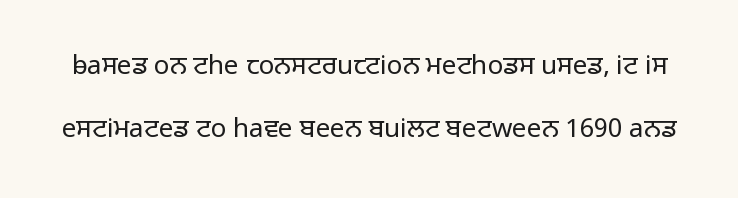
The weight would be labelled regular, book, light, or lighter still. Designer's note — italics off, roman on. No word sits above an underline. Compared with typical paragraphs, the rows here are farther apart. What stands out about the letter spacing? Nothing — it is the standard amount.
